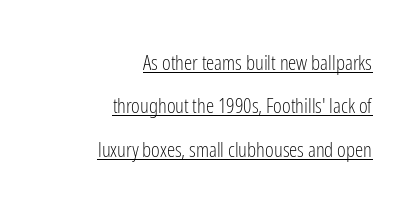
Italic: no, the glyphs are upright roman. Underlining? Definitely there. This rendering uses right alignment, leaving the left contour irregular. Vertically, the passage feels expansive, rows floating well apart. Ink coverage per letter is moderate at most.
